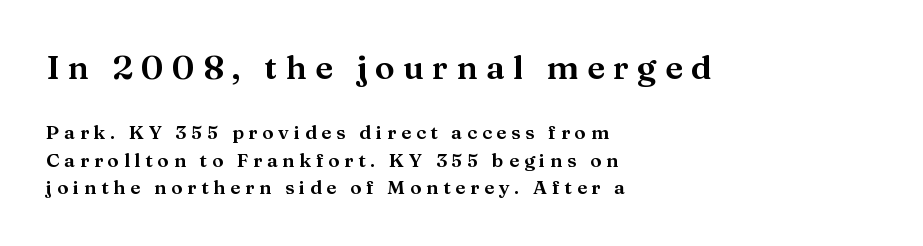
The image shows 33 px wide serif type, upright; set left-aligned, normal line spacing (1.45x), unusually wide letter spacing (+0.25 em), not underlined; the first (top) block is 1.74x larger; medium stroke contrast and a medium x-height.
